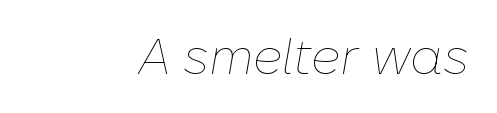
The image shows 49 px thin type, italic (leaning right); set normal letter spacing, not underlined; low stroke contrast and a medium x-height.
